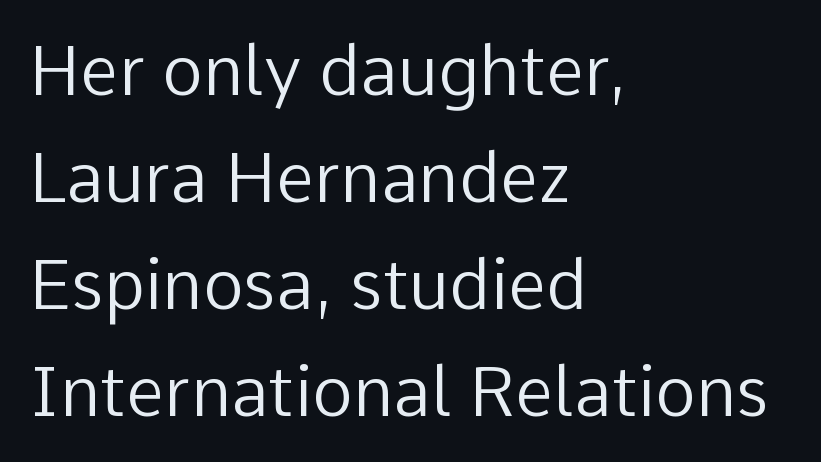
The image shows 69 px regular-weight sans-serif type, upright; set left-aligned, normal line spacing (1.55x), normal letter spacing, not underlined; low stroke contrast and a medium x-height.
